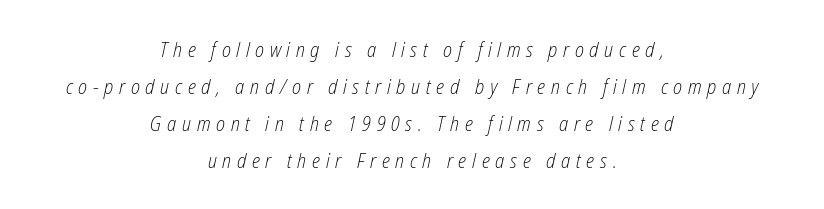
{"italic": "yes", "lean": "right", "slant_degrees": 12, "bold": "no", "underline": "no", "align": "center", "line_spacing_ratio": 1.76, "letter_spacing": "wide", "letter_spacing_em": 0.27, "glyph_px": 21}
